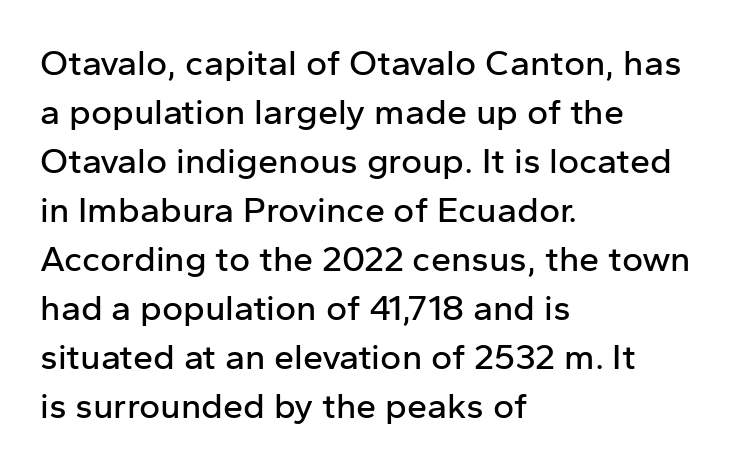
Q: Is the text italic (slanted)? A: No, it is upright.
Q: Is the typeface a serif or a sans-serif typeface? A: Sans-serif.
Q: Is the text underlined? A: No.
Q: How is the paragraph aligned? A: Left-aligned.
Q: Is the spacing between letters normal or unusually wide? A: Normal.
Q: Is the spacing between lines tight, normal or loose? A: Normal.
Q: Width (condensed, normal, or wide)? A: Normal.
Q: Stroke contrast? A: Low.
Q: x-height? A: Medium.
Q: Monospaced? A: No.
